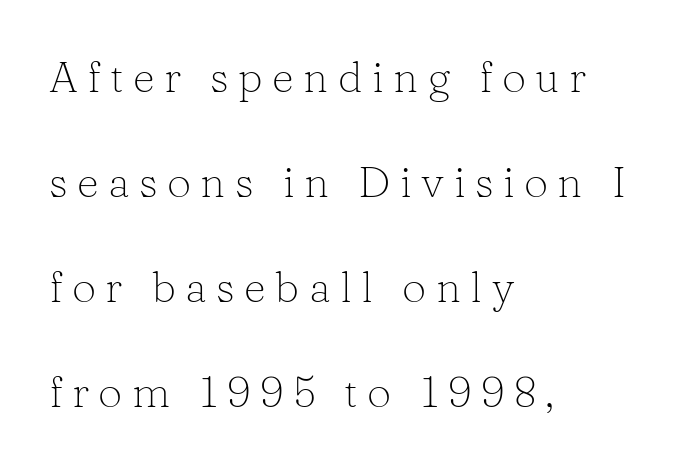
{"serif": "yes", "italic": "no", "bold": "no", "weight": "light", "width": "normal", "stroke_contrast": "low", "x_height": "medium", "monospaced": "no", "underline": "no", "align": "left", "line_spacing": "loose", "line_spacing_ratio": 2.44, "letter_spacing": "wide", "letter_spacing_em": 0.22, "glyph_px": 43}
